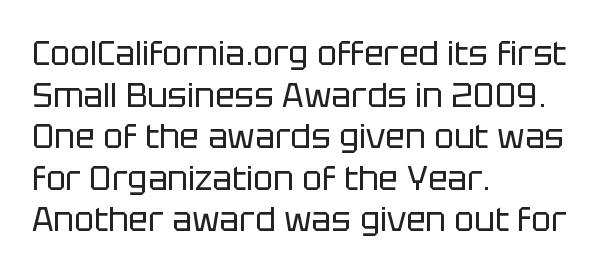
Q: Is the text bold? A: No.
Q: Is the text italic (slanted)? A: No, it is upright.
Q: Is the typeface a serif or a sans-serif typeface? A: Sans-serif.
Q: Is the text underlined? A: No.
Q: How is the paragraph aligned? A: Left-aligned.
Q: Is the spacing between letters normal or unusually wide? A: Normal.
Q: Is the spacing between lines tight, normal or loose? A: Normal.
Q: Width (condensed, normal, or wide)? A: Normal.
Q: Stroke contrast? A: Low.
Q: x-height? A: Large.
Q: Monospaced? A: No.
